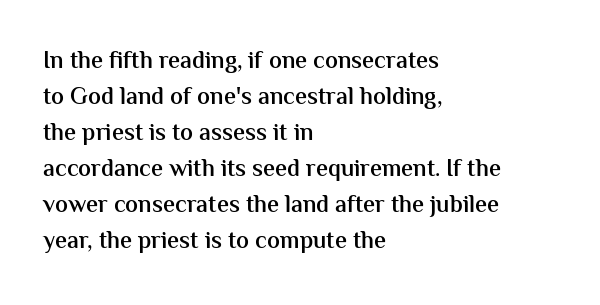
The image shows 24 px text type, upright; set left-aligned, normal line spacing (1.5x), normal letter spacing, not underlined.
